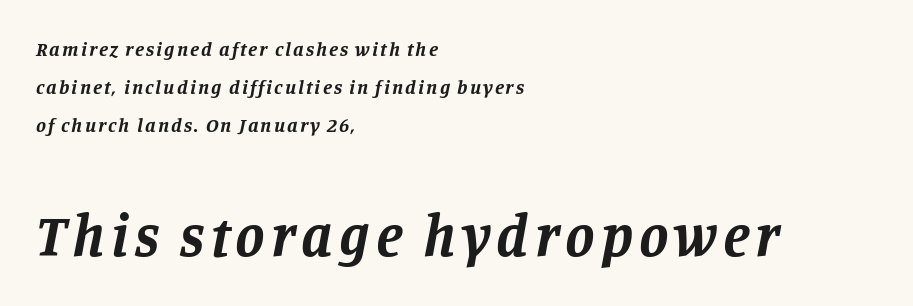
The image shows 59 px bold serif type, italic (leaning right); set left-aligned, loose line spacing (1.91x), not underlined; the second (bottom) block is 2.95x larger; low stroke contrast and a large x-height.
